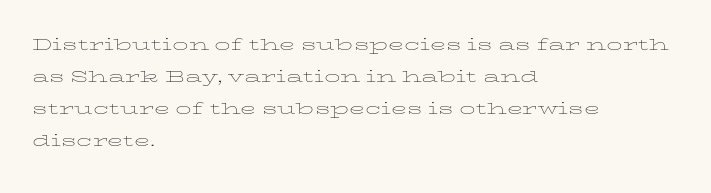
{"italic": "no", "bold": "no", "underline": "no", "align": "left", "line_spacing": "normal", "line_spacing_ratio": 1.53, "letter_spacing": "normal", "letter_spacing_em": 0.0, "glyph_px": 21}
